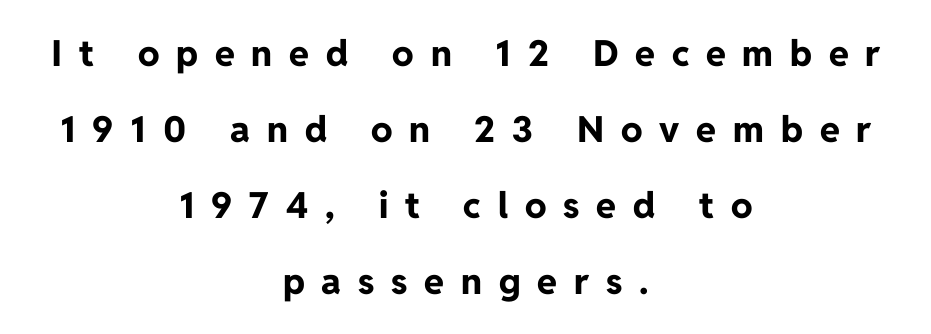
{"serif": "no", "italic": "no", "bold": "yes", "weight": "bold", "width": "normal", "stroke_contrast": "low", "x_height": "medium", "monospaced": "no", "underline": "no", "align": "center", "line_spacing": "loose", "line_spacing_ratio": 2.11, "letter_spacing": "wide", "letter_spacing_em": 0.47, "glyph_px": 36}
